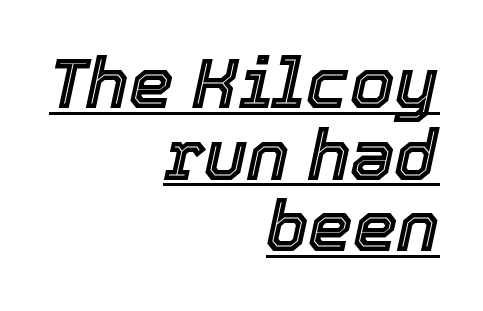
The image shows 71 px text type, italic (leaning right); set right-aligned, tight line spacing (1.01x), normal letter spacing, underlined; a medium x-height.
